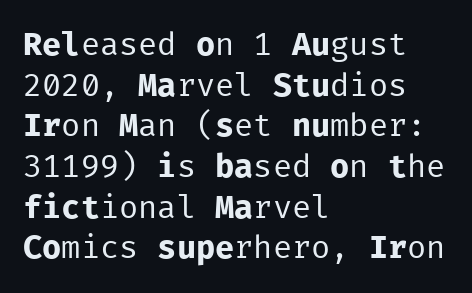
Ascenders rise straight up at ninety degrees. The text block is weighted toward the left margin, trailing off unevenly rightward. Words float on clear page, feet unadorned. Is this a fixed-width face? Yes — each glyph sits in an identical cell. Honestly, the row spacing looks completely unremarkable. The face used here is a sans, in the tradition of grotesques and geometrics.
